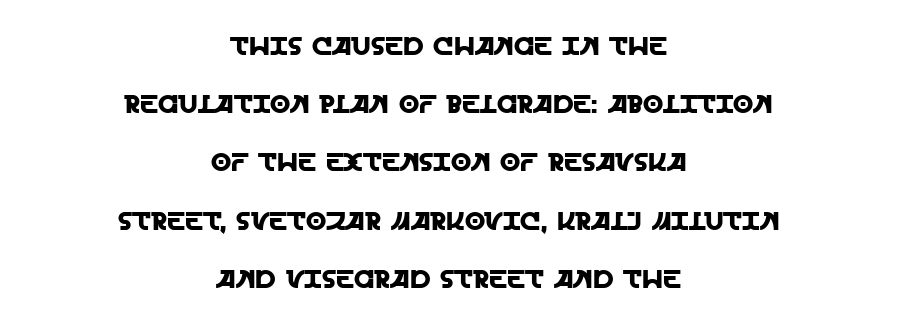
Q: Is the text italic (slanted)? A: No, it is upright.
Q: Is the text underlined? A: No.
Q: How is the paragraph aligned? A: Centered.
Q: Is the spacing between letters normal or unusually wide? A: Normal.
Q: Is the spacing between lines tight, normal or loose? A: Loose.
